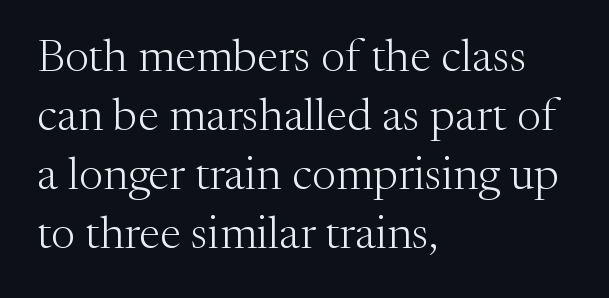
Q: Is the text bold? A: No.
Q: Is the text italic (slanted)? A: No, it is upright.
Q: Is the typeface a serif or a sans-serif typeface? A: Serif.
Q: Is the text underlined? A: No.
Q: How is the paragraph aligned? A: Left-aligned.
Q: Is the spacing between letters normal or unusually wide? A: Normal.
Q: Is the spacing between lines tight, normal or loose? A: Normal.
Q: Width (condensed, normal, or wide)? A: Normal.
Q: Stroke contrast? A: Medium.
Q: x-height? A: Medium.
Q: Monospaced? A: No.
